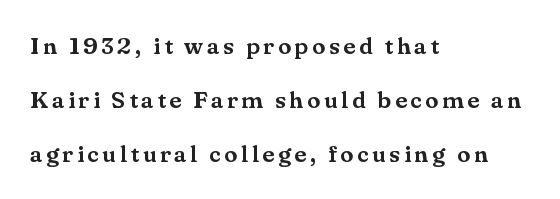
The image shows 24 px text type, upright; set left-aligned, loose line spacing (2.25x), not underlined.
